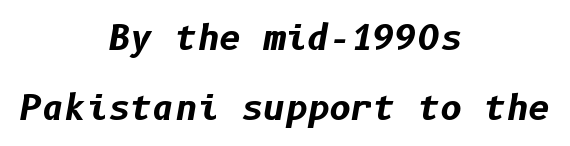
The image shows 34 px bold type, italic (leaning right); set centered, loose line spacing (2.05x), normal letter spacing, not underlined; low stroke contrast and a medium x-height.
